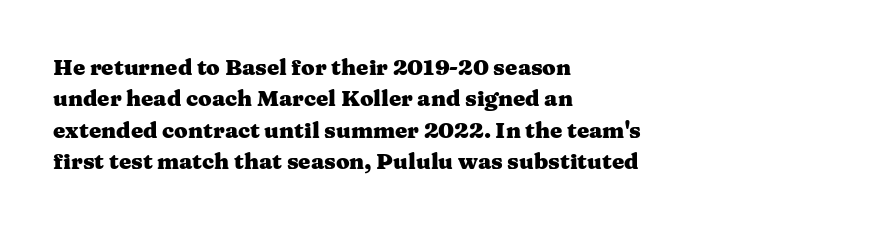
{"italic": "no", "bold": "yes", "underline": "no", "align": "left", "line_spacing": "normal", "line_spacing_ratio": 1.43, "letter_spacing": "normal", "letter_spacing_em": 0.0, "glyph_px": 22}
